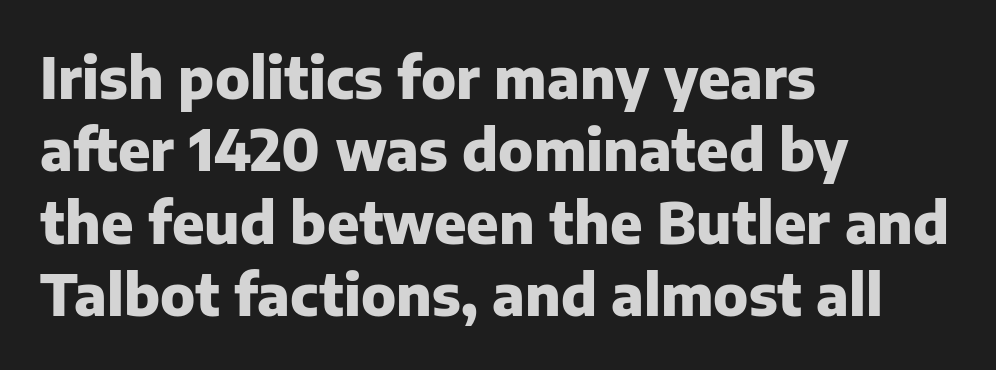
The image shows 57 px heavy sans-serif type, upright; set left-aligned, normal line spacing (1.27x), normal letter spacing, not underlined; low stroke contrast and a medium x-height.
